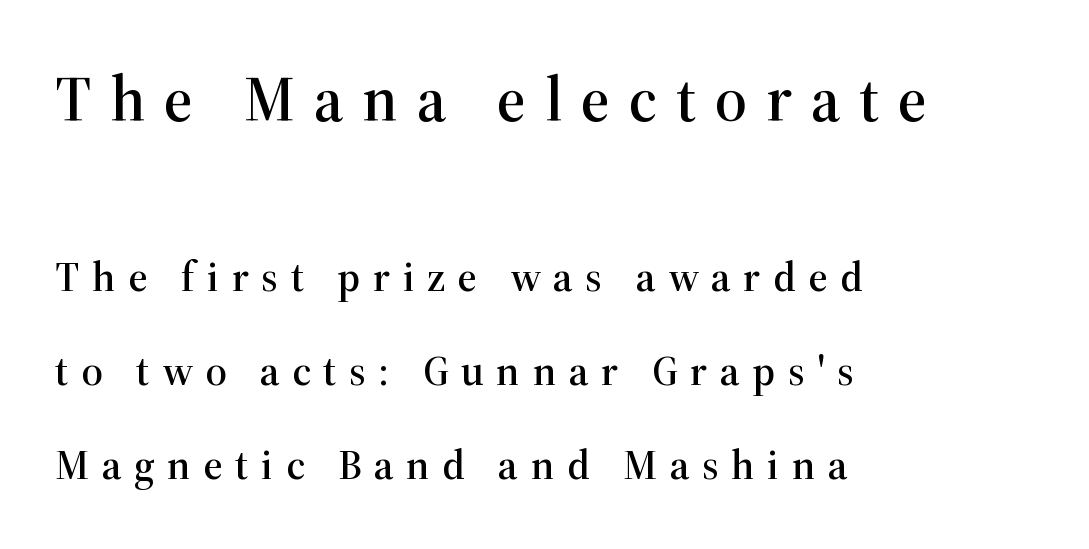
The image shows 63 px serif type, upright; set left-aligned, loose line spacing (2.24x), unusually wide letter spacing (+0.3 em), not underlined; the first (top) block is 1.5x larger; high stroke contrast and a medium x-height.
